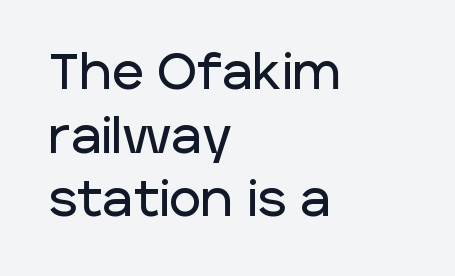
The image shows 49 px sans-serif type, upright; set left-aligned, normal line spacing (1.3x), normal letter spacing, not underlined; low stroke contrast and a large x-height.
